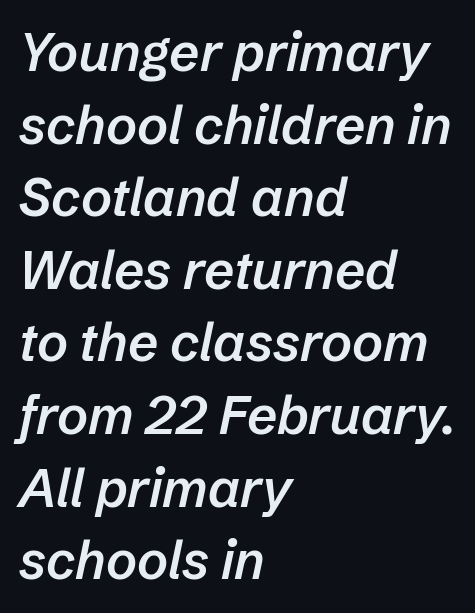
{"italic": "yes", "lean": "right", "slant_degrees": 12, "bold": "semi", "weight": "semibold", "width": "normal", "stroke_contrast": "low", "x_height": "medium", "monospaced": "no", "underline": "no", "align": "left", "line_spacing": "normal", "line_spacing_ratio": 1.37, "letter_spacing": "normal", "letter_spacing_em": 0.0, "glyph_px": 53}
